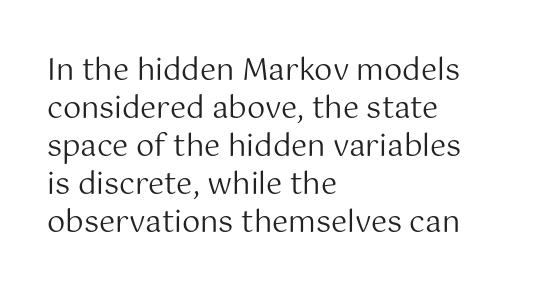
Unbolded letterforms with no extra heft. Typeset ragged right — the left edge is the straight one. The line texture is even and compact thanks to regular tracking. How would I describe the line gaps? Plain and ordinary. What kind of face is this? One without serifs — a sans. Upright lettering throughout.
